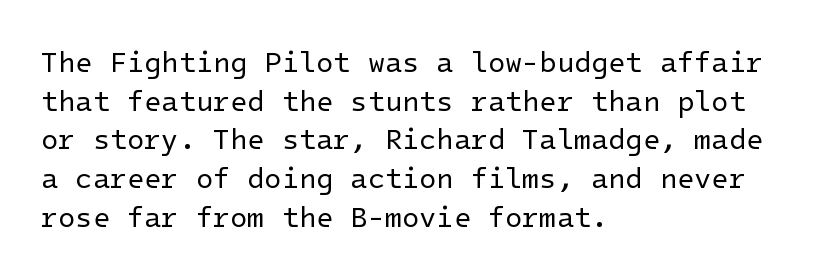
Q: Is the text bold? A: No.
Q: Is the text italic (slanted)? A: No, it is upright.
Q: Is the typeface a serif or a sans-serif typeface? A: Sans-serif.
Q: Is the text underlined? A: No.
Q: How is the paragraph aligned? A: Left-aligned.
Q: Is the spacing between letters normal or unusually wide? A: Normal.
Q: Is the spacing between lines tight, normal or loose? A: Normal.
Q: Width (condensed, normal, or wide)? A: Normal.
Q: Stroke contrast? A: Low.
Q: x-height? A: Medium.
